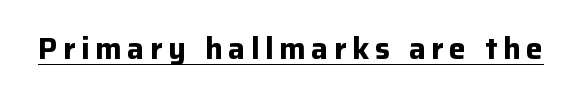
The image shows 30 px bold sans-serif type, upright; set underlined; low stroke contrast and a medium x-height.
